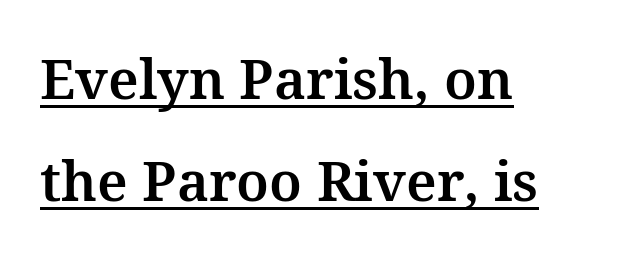
Q: Is the text italic (slanted)? A: No, it is upright.
Q: Is the typeface a serif or a sans-serif typeface? A: Serif.
Q: Is the text underlined? A: Yes.
Q: How is the paragraph aligned? A: Left-aligned.
Q: Is the spacing between letters normal or unusually wide? A: Normal.
Q: Width (condensed, normal, or wide)? A: Normal.
Q: Stroke contrast? A: Medium.
Q: x-height? A: Medium.
Q: Monospaced? A: No.
